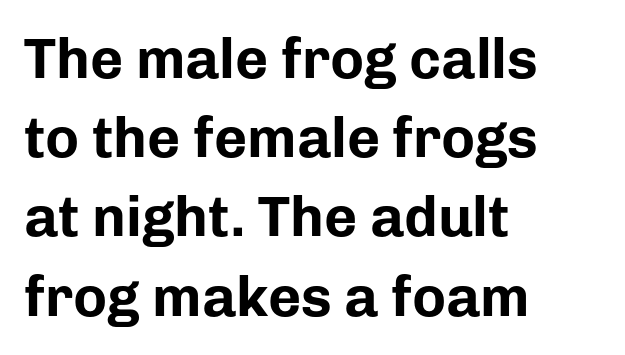
Here the glyphs are tracked normally, forming tight word shapes. Descenders hang freely into open space. The glyphs in this specimen are sans serif. The rendering uses a moderate line-height, typical for paragraphs. You could not count columns in this text — the font is proportionally spaced.
